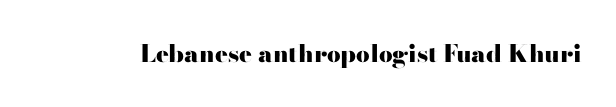
{"italic": "no", "bold": "yes", "underline": "no", "letter_spacing": "normal", "letter_spacing_em": 0.0, "glyph_px": 24}
